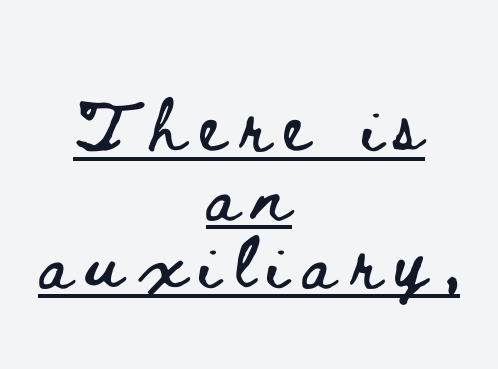
The passage shown is typed in a proportional face where columns would drift. One glance says dense: line gaps are narrower than usual. Students, observe the line beneath the letters — that is underlining. Someone cranked the tracking dial way up on this one.
